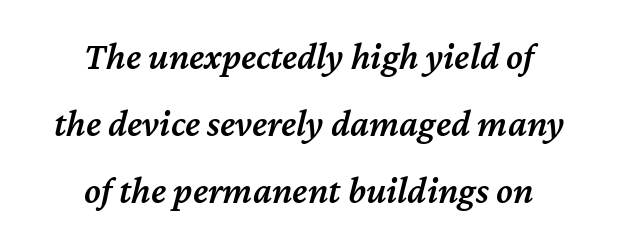
The image shows 38 px semibold type, italic (leaning right); set centered, line spacing 1.76x, normal letter spacing, not underlined; medium stroke contrast and a medium x-height.
